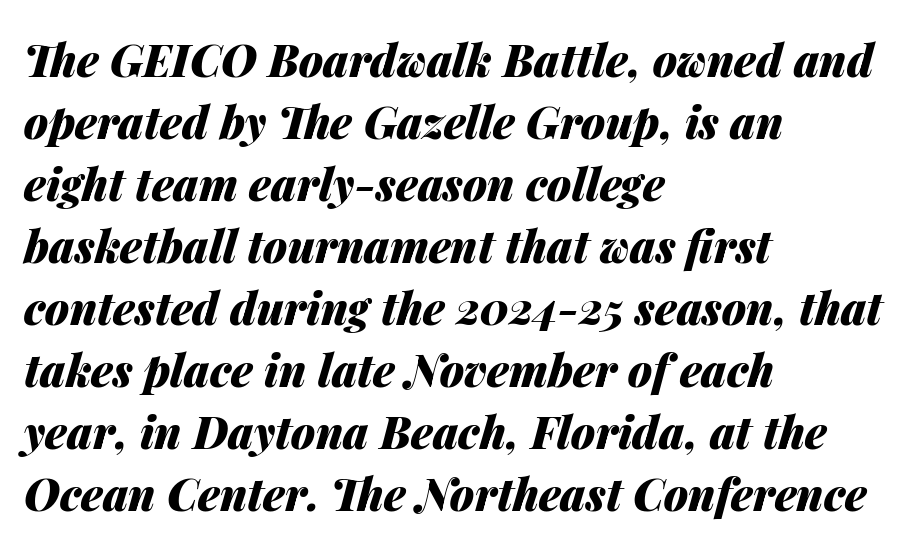
Q: Is the text bold? A: Yes.
Q: Is the text italic (slanted)? A: Yes, it leans right by about 14 degrees.
Q: Is the text underlined? A: No.
Q: How is the paragraph aligned? A: Left-aligned.
Q: Is the spacing between letters normal or unusually wide? A: Normal.
Q: Is the spacing between lines tight, normal or loose? A: Normal.
Q: Width (condensed, normal, or wide)? A: Normal.
Q: Stroke contrast? A: Medium.
Q: x-height? A: Medium.
Q: Monospaced? A: No.
